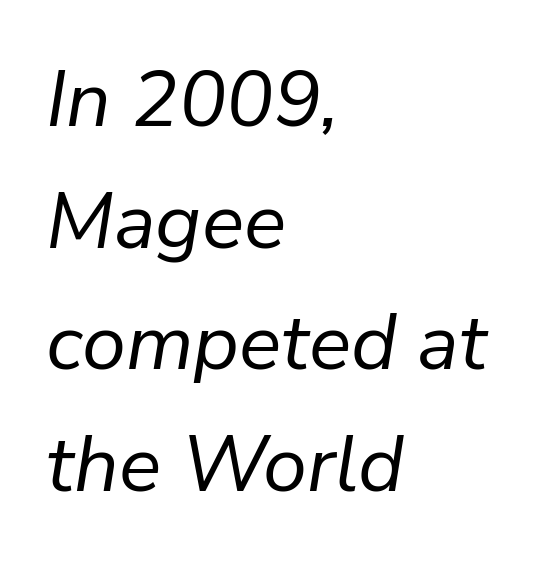
Weight: in the light-to-regular range. Compared with typical paragraphs, the rows here are spaced about the same. The ragged edge is on the right, which tells us the setting is flush left. Honestly, there is no underline to notice here at all. The passage shown is typed in a proportional face where columns would drift.
